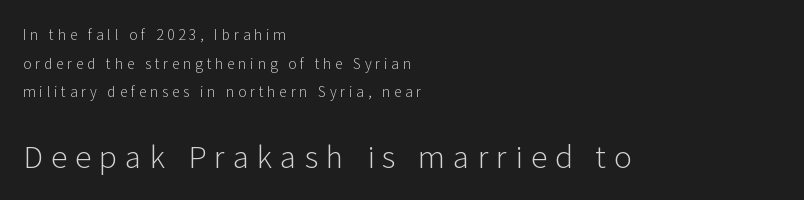
{"serif": "no", "italic": "no", "bold": "no", "weight": "light", "width": "normal", "stroke_contrast": "low", "x_height": "medium", "monospaced": "no", "underline": "no", "align": "left", "line_spacing": "loose", "line_spacing_ratio": 2.04, "letter_spacing": "wide", "letter_spacing_em": 0.27, "larger_block": "second", "size_ratio": 2.14, "glyph_px": 30}
